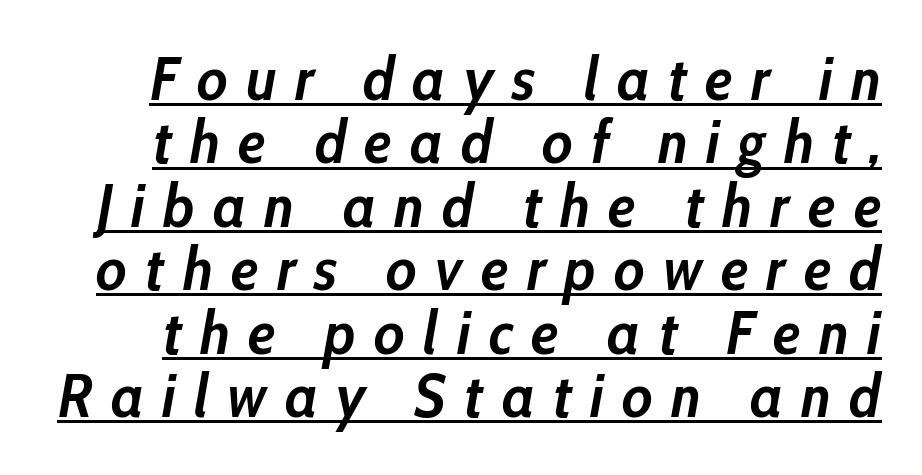
The image shows 61 px semibold, condensed type, italic (leaning right); set tight line spacing (1.04x), unusually wide letter spacing (+0.3 em), underlined; low stroke contrast and a medium x-height.
